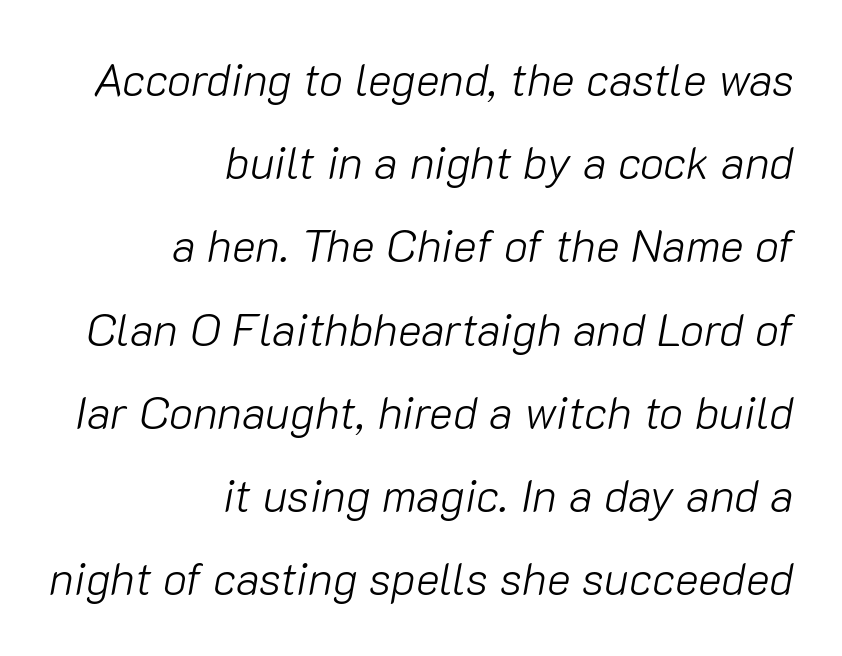
{"italic": "yes", "lean": "right", "slant_degrees": 10, "bold": "no", "weight": "light", "width": "normal", "stroke_contrast": "low", "x_height": "medium", "monospaced": "no", "underline": "no", "align": "right", "line_spacing_ratio": 1.85, "letter_spacing": "normal", "letter_spacing_em": 0.0, "glyph_px": 45}
